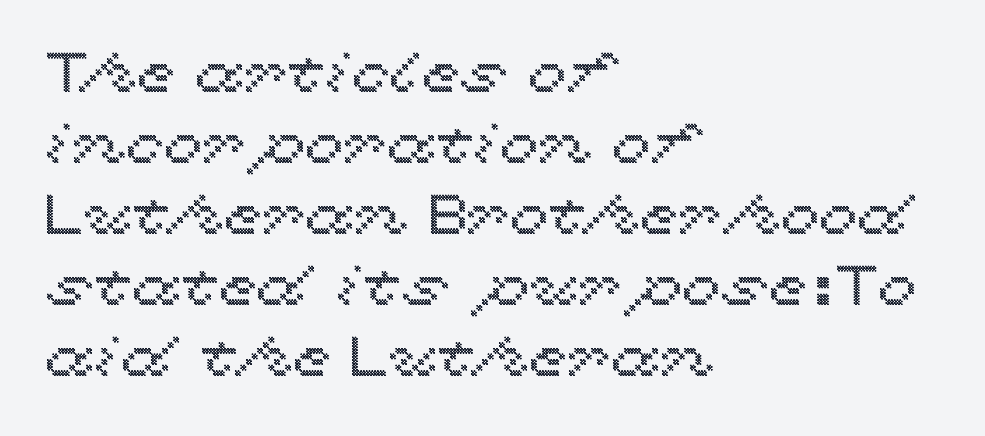
{"width": "wide", "x_height": "medium", "monospaced": "no", "underline": "no", "align": "left", "line_spacing": "normal", "line_spacing_ratio": 1.27, "letter_spacing": "normal", "letter_spacing_em": 0.0, "glyph_px": 56}
